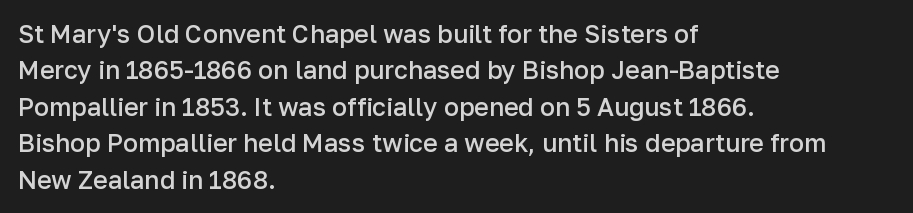
The image shows 25 px text type, upright; set left-aligned, normal line spacing (1.46x), normal letter spacing, not underlined.
